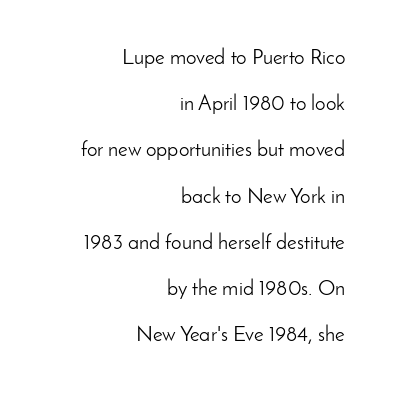
{"italic": "no", "bold": "no", "underline": "no", "align": "right", "line_spacing": "loose", "line_spacing_ratio": 2.2, "letter_spacing": "normal", "letter_spacing_em": 0.0, "glyph_px": 21}
